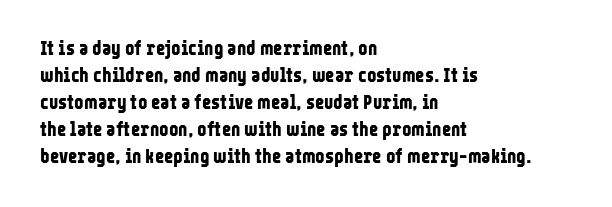
The image shows 20 px bold type, upright; set left-aligned, normal line spacing (1.35x), normal letter spacing, not underlined.
